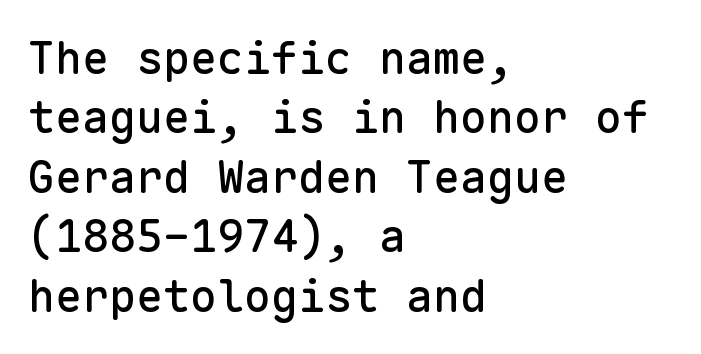
Q: Is the text italic (slanted)? A: No, it is upright.
Q: Is the typeface a serif or a sans-serif typeface? A: Sans-serif.
Q: Is the text underlined? A: No.
Q: How is the paragraph aligned? A: Left-aligned.
Q: Is the spacing between letters normal or unusually wide? A: Normal.
Q: Is the spacing between lines tight, normal or loose? A: Normal.
Q: Width (condensed, normal, or wide)? A: Normal.
Q: Stroke contrast? A: Low.
Q: x-height? A: Medium.
Q: Monospaced? A: Yes.
